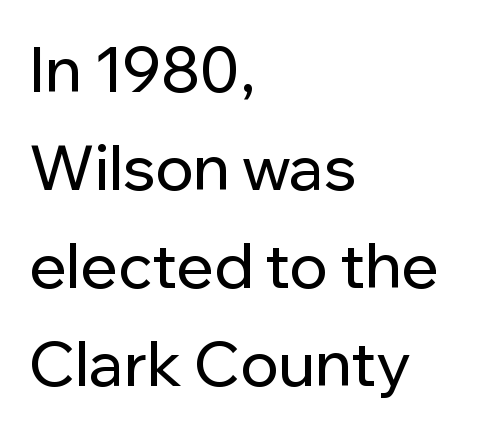
Q: Is the text italic (slanted)? A: No, it is upright.
Q: Is the typeface a serif or a sans-serif typeface? A: Sans-serif.
Q: Is the text underlined? A: No.
Q: How is the paragraph aligned? A: Left-aligned.
Q: Is the spacing between letters normal or unusually wide? A: Normal.
Q: Is the spacing between lines tight, normal or loose? A: Normal.
Q: Width (condensed, normal, or wide)? A: Normal.
Q: Stroke contrast? A: Low.
Q: x-height? A: Medium.
Q: Monospaced? A: No.
